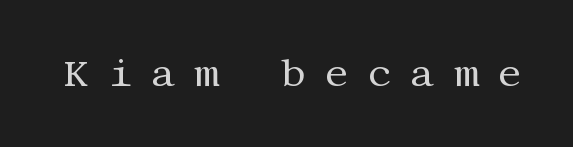
Q: Is the text bold? A: No.
Q: Is the text italic (slanted)? A: No, it is upright.
Q: Is the typeface a serif or a sans-serif typeface? A: Serif.
Q: Is the text underlined? A: No.
Q: Is the spacing between letters normal or unusually wide? A: Unusually wide.
Q: Width (condensed, normal, or wide)? A: Normal.
Q: Stroke contrast? A: Medium.
Q: x-height? A: Large.
